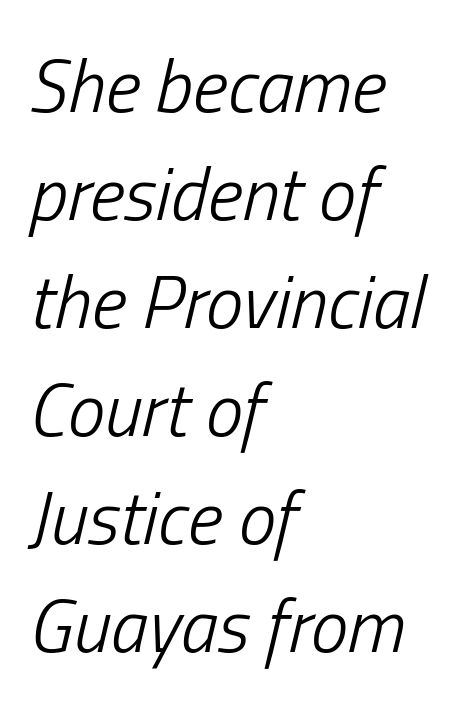
{"italic": "yes", "lean": "right", "slant_degrees": 13, "bold": "no", "weight": "light", "width": "condensed", "stroke_contrast": "low", "x_height": "medium", "monospaced": "no", "underline": "no", "align": "left", "line_spacing": "normal", "line_spacing_ratio": 1.44, "letter_spacing": "normal", "letter_spacing_em": 0.0, "glyph_px": 75}
